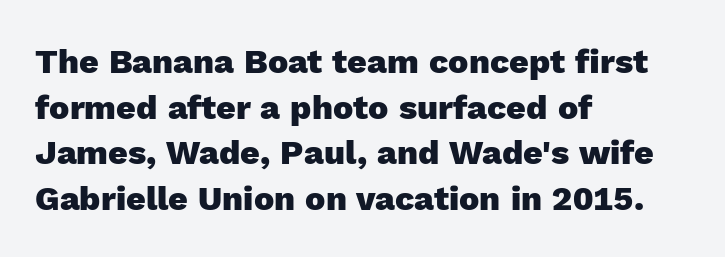
The image shows 34 px heavy sans-serif type, upright; set left-aligned, normal line spacing (1.34x), normal letter spacing, not underlined; a medium x-height.
